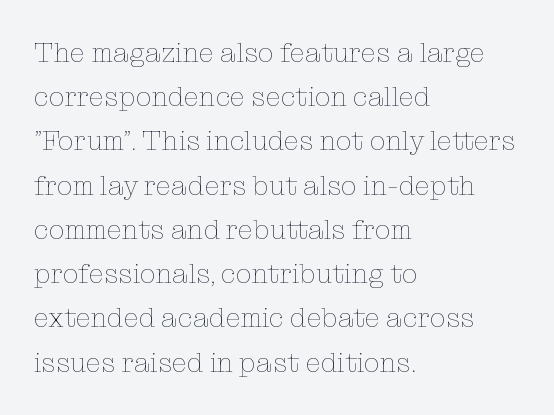
Leftover space on each line is placed entirely after the last word. Designer's note — italics off, roman on. The typeface has the unassuming heft of standard copy or less. Leading: standard.
